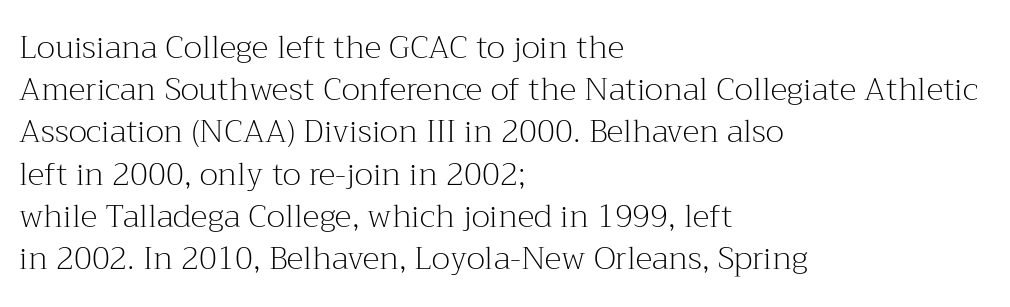
Is the stroke heavy? The answer is a plain regular-or-lighter. Words appear dense and cohesive because spacing is normal. Looks like regular typesetting: each glyph gets only the width it needs. The line-height multiplier appears to be the usual default.
